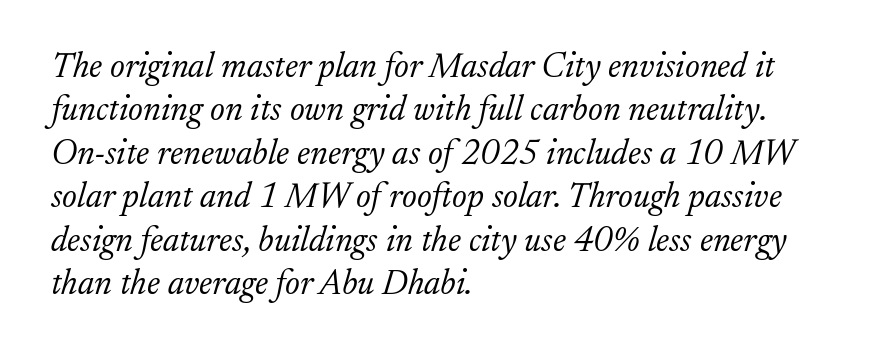
Q: Is the text bold? A: No.
Q: Is the text italic (slanted)? A: Yes, it leans right by about 17 degrees.
Q: Is the typeface a serif or a sans-serif typeface? A: Serif.
Q: Is the text underlined? A: No.
Q: How is the paragraph aligned? A: Left-aligned.
Q: Is the spacing between letters normal or unusually wide? A: Normal.
Q: Width (condensed, normal, or wide)? A: Normal.
Q: Stroke contrast? A: Low.
Q: x-height? A: Small.
Q: Monospaced? A: No.
